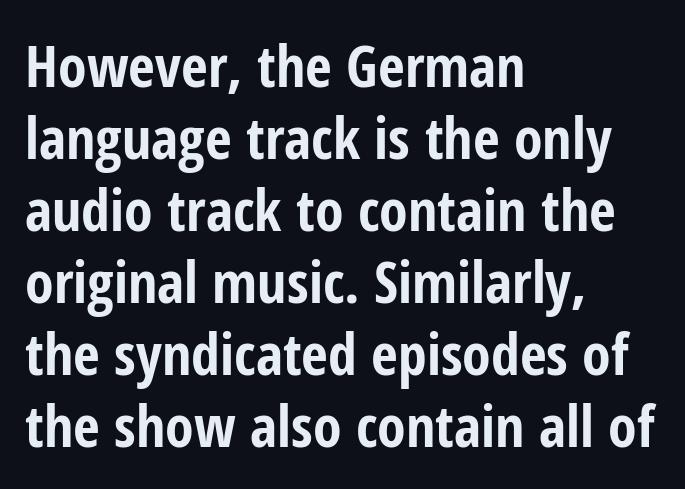
The rendering uses a bold face; every stroke is thick and dark. Left-aligned paragraph, ragged on the right. No word sits above an underline. A typesetter would call this zero additional tracking.
